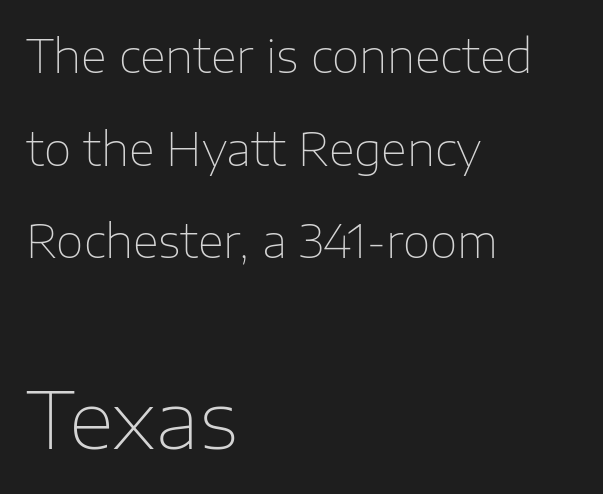
The image shows 79 px thin sans-serif type, upright; set left-aligned, loose line spacing (2.06x), normal letter spacing, not underlined; the second (bottom) block is 1.76x larger; low stroke contrast and a medium x-height.
